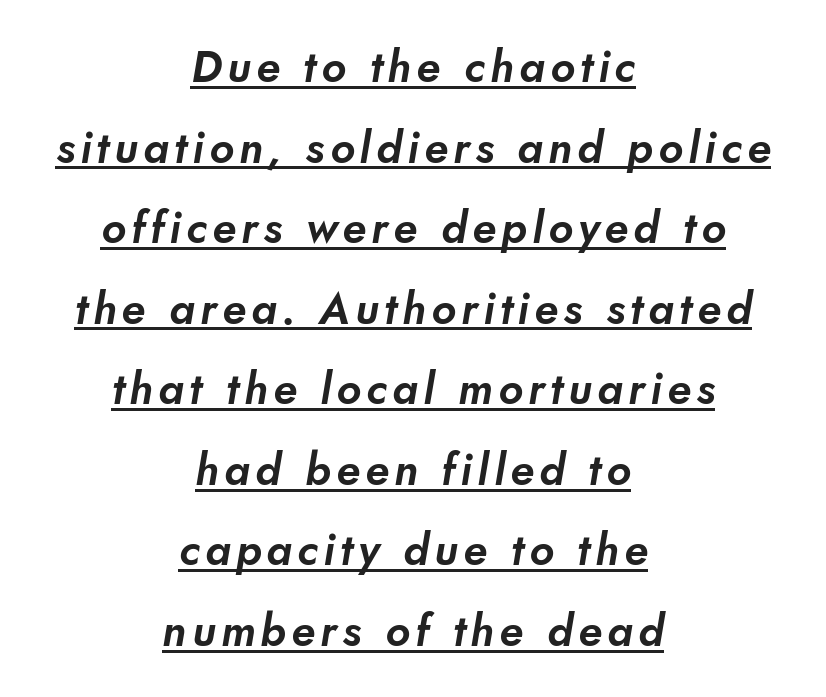
The image shows 44 px sans-serif type; set centered, line spacing 1.83x, underlined; low stroke contrast and a small x-height.
